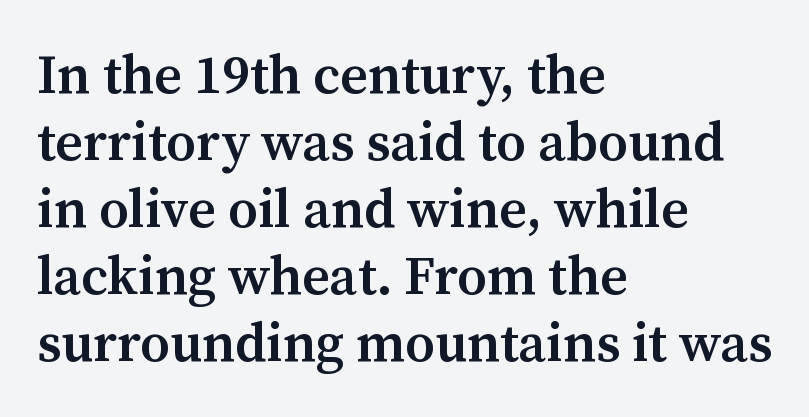
Think of a printed novel: that variable character pitch is what you see here. Style check: upright. Tracking value appears to be zero — textbook default spacing. The string is rendered with underlining switched off. The face used here is seriffed, in the tradition of book romans.
